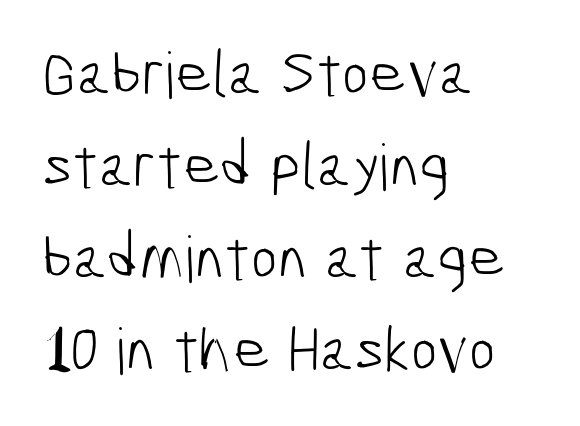
{"serif": "no", "bold": "no", "weight": "light", "width": "condensed", "stroke_contrast": "low", "x_height": "medium", "monospaced": "no", "underline": "no", "align": "left", "line_spacing": "normal", "line_spacing_ratio": 1.44, "letter_spacing": "normal", "letter_spacing_em": 0.0, "glyph_px": 64}
